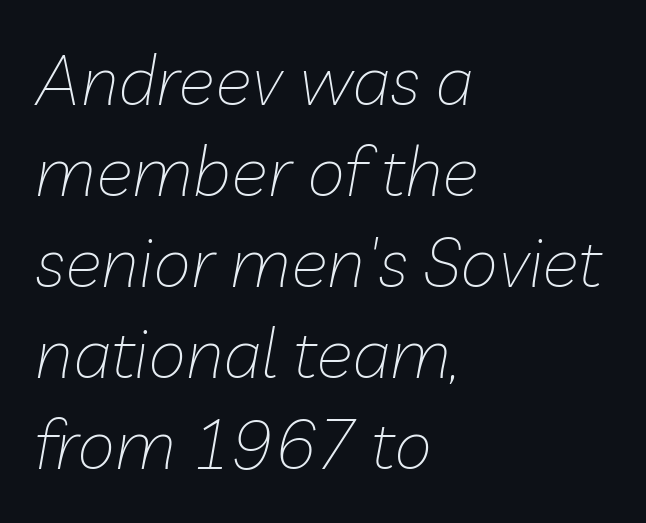
{"italic": "yes", "lean": "right", "slant_degrees": 10, "bold": "no", "weight": "thin", "width": "normal", "stroke_contrast": "low", "x_height": "medium", "monospaced": "no", "underline": "no", "align": "left", "line_spacing": "normal", "line_spacing_ratio": 1.32, "letter_spacing": "normal", "letter_spacing_em": 0.0, "glyph_px": 69}
